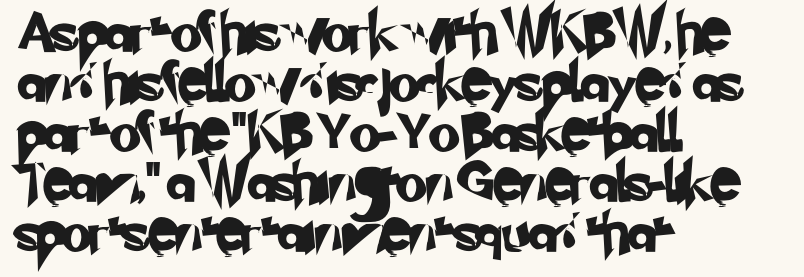
Q: Is the typeface a serif or a sans-serif typeface? A: Sans-serif.
Q: Is the text underlined? A: No.
Q: How is the paragraph aligned? A: Left-aligned.
Q: Is the spacing between letters normal or unusually wide? A: Normal.
Q: Is the spacing between lines tight, normal or loose? A: Normal.
Q: Width (condensed, normal, or wide)? A: Normal.
Q: Stroke contrast? A: Low.
Q: x-height? A: Small.
Q: Monospaced? A: No.
